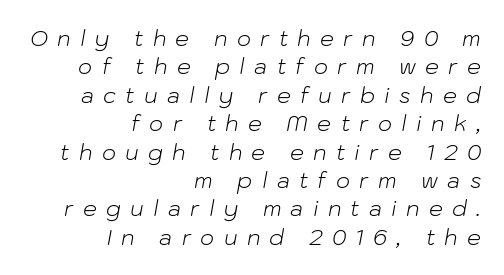
Q: Is the text bold? A: No.
Q: Is the text italic (slanted)? A: Yes, it leans right by about 10 degrees.
Q: Is the text underlined? A: No.
Q: How is the paragraph aligned? A: Right-aligned.
Q: Is the spacing between letters normal or unusually wide? A: Unusually wide.
Q: Is the spacing between lines tight, normal or loose? A: Normal.
